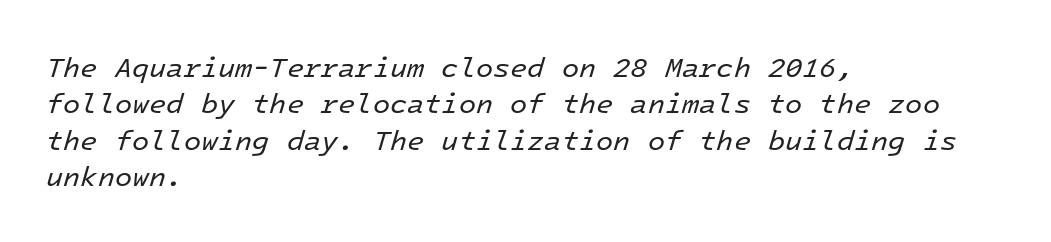
{"italic": "yes", "lean": "right", "slant_degrees": 16, "bold": "no", "weight": "regular", "width": "normal", "stroke_contrast": "low", "x_height": "medium", "monospaced": "yes", "underline": "no", "align": "left", "line_spacing": "normal", "line_spacing_ratio": 1.3, "letter_spacing": "normal", "letter_spacing_em": 0.0, "glyph_px": 28}
